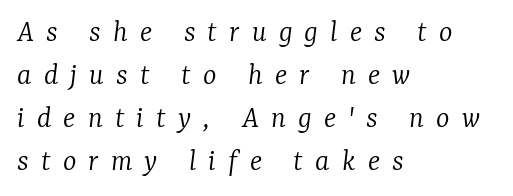
The image shows 32 px light serif type, italic (leaning right); set left-aligned, normal line spacing (1.34x), unusually wide letter spacing (+0.38 em), not underlined; low stroke contrast and a medium x-height.
